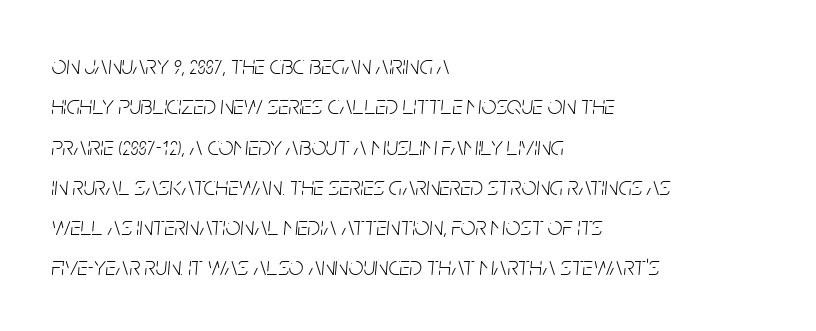
Short and long lines alike share a common starting point at left. Whoever set this chose a conventional vertical rhythm. Each stroke keeps to a modest, everyday thickness or less. Rendered with sloped, italic letterforms. The baseline area is clear. Letter spacing: default.
